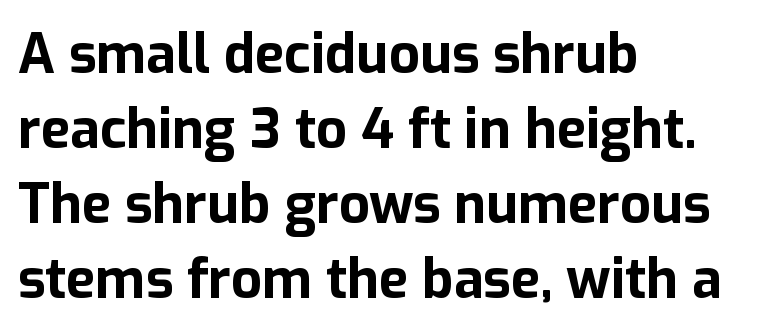
Q: Is the text bold? A: Yes.
Q: Is the text italic (slanted)? A: No, it is upright.
Q: Is the typeface a serif or a sans-serif typeface? A: Sans-serif.
Q: Is the text underlined? A: No.
Q: How is the paragraph aligned? A: Left-aligned.
Q: Is the spacing between letters normal or unusually wide? A: Normal.
Q: Is the spacing between lines tight, normal or loose? A: Normal.
Q: Width (condensed, normal, or wide)? A: Normal.
Q: Stroke contrast? A: Low.
Q: x-height? A: Medium.
Q: Monospaced? A: No.
